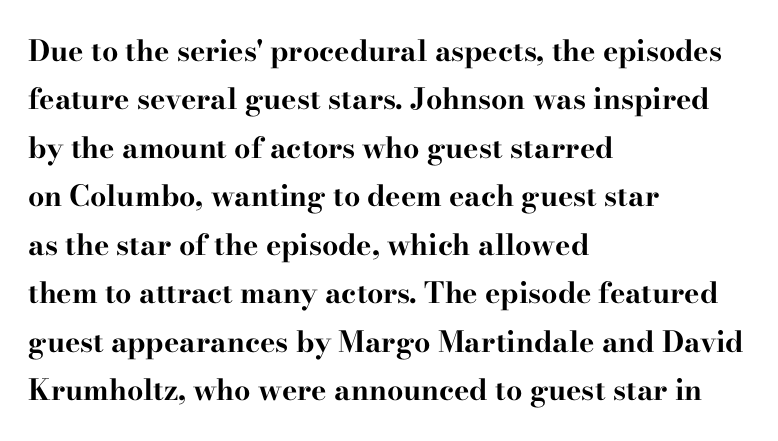
{"serif": "yes", "italic": "no", "bold": "yes", "weight": "bold", "width": "wide", "stroke_contrast": "high", "x_height": "small", "monospaced": "no", "underline": "no", "align": "left", "line_spacing": "normal", "line_spacing_ratio": 1.67, "letter_spacing": "normal", "letter_spacing_em": 0.0, "glyph_px": 29}
